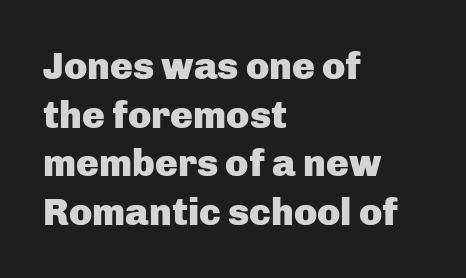
Q: Is the text bold? A: Yes.
Q: Is the text italic (slanted)? A: No, it is upright.
Q: Is the typeface a serif or a sans-serif typeface? A: Sans-serif.
Q: Is the text underlined? A: No.
Q: How is the paragraph aligned? A: Left-aligned.
Q: Is the spacing between letters normal or unusually wide? A: Normal.
Q: Is the spacing between lines tight, normal or loose? A: Normal.
Q: Width (condensed, normal, or wide)? A: Normal.
Q: Stroke contrast? A: Low.
Q: x-height? A: Medium.
Q: Monospaced? A: No.
